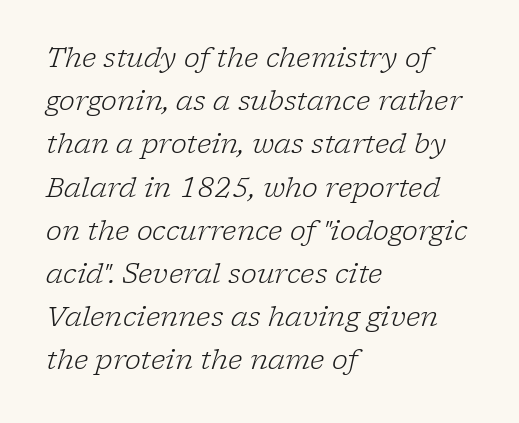
{"italic": "yes", "lean": "right", "slant_degrees": 17, "bold": "no", "underline": "no", "align": "left", "line_spacing": "normal", "line_spacing_ratio": 1.6, "letter_spacing": "normal", "letter_spacing_em": 0.0, "glyph_px": 27}
